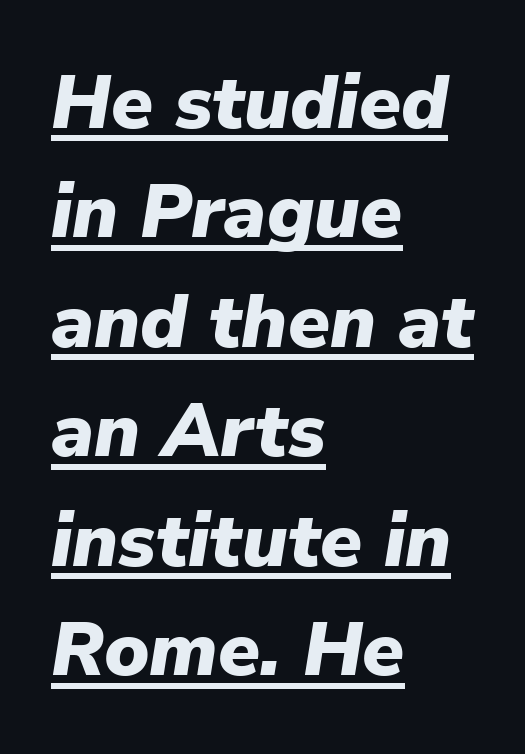
Characters are canted at an angle relative to the baseline's perpendicular. Leading matches the norm, producing a regular column. Each glyph is drawn with heavy, bold strokes. Does extra space separate the letters? No, they use regular spacing. Teacher's note: observe the even left margin — that is flush-left alignment. The rendering uses the underline text-decoration.
